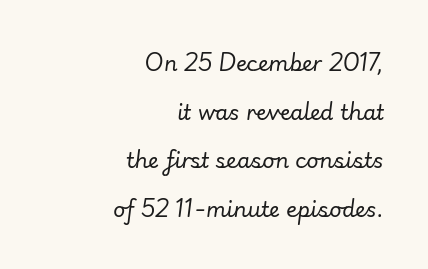
{"italic": "yes", "lean": "right", "slant_degrees": 7, "bold": "no", "underline": "no", "align": "right", "line_spacing": "loose", "line_spacing_ratio": 2.31, "letter_spacing": "normal", "letter_spacing_em": 0.0, "glyph_px": 21}
